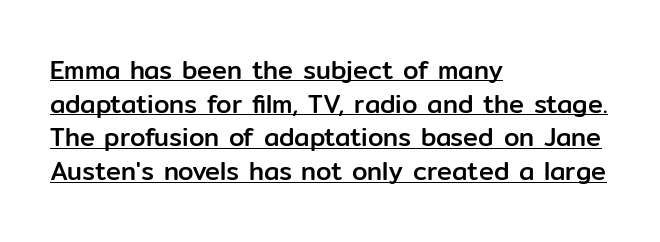
The image shows 25 px text type, upright; set left-aligned, normal line spacing (1.35x), normal letter spacing, underlined.
